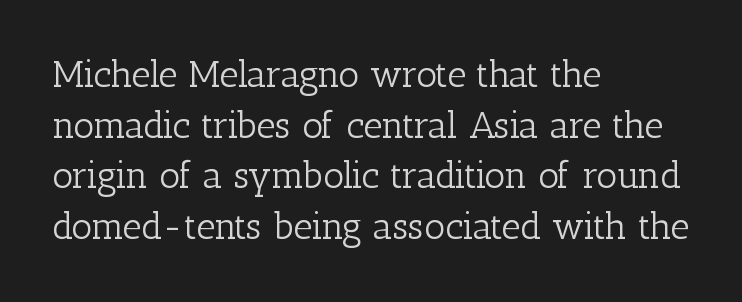
Ascenders rise straight up at ninety degrees. A clean baseline with only descenders dipping below it. The letterforms sit at book weight or below. Casual observation: everything's shoved over to the left.
